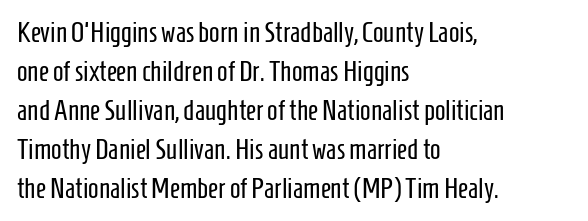
The image shows 28 px regular-weight, condensed sans-serif type, upright; set left-aligned, normal line spacing (1.39x), normal letter spacing, not underlined; low stroke contrast and a medium x-height.
